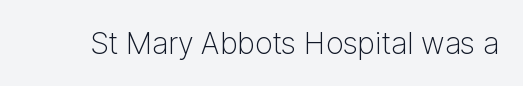
{"serif": "no", "italic": "no", "bold": "no", "weight": "light", "width": "normal", "stroke_contrast": "low", "x_height": "medium", "monospaced": "no", "underline": "no", "letter_spacing": "normal", "letter_spacing_em": 0.0, "glyph_px": 30}
